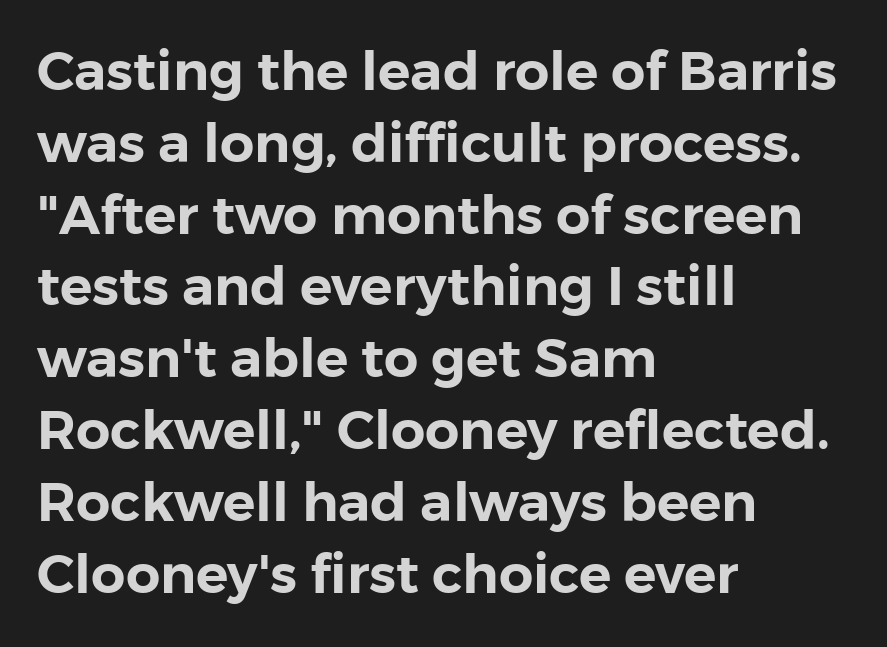
{"serif": "no", "italic": "no", "width": "normal", "stroke_contrast": "low", "x_height": "medium", "monospaced": "no", "underline": "no", "align": "left", "line_spacing": "normal", "line_spacing_ratio": 1.33, "letter_spacing": "normal", "letter_spacing_em": 0.0, "glyph_px": 54}
